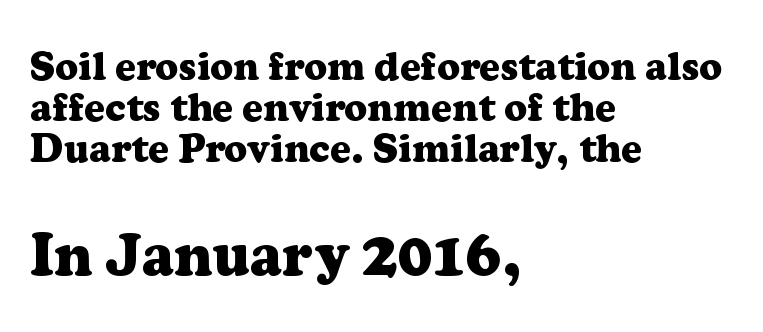
{"serif": "yes", "italic": "no", "bold": "yes", "weight": "heavy", "width": "normal", "stroke_contrast": "low", "x_height": "medium", "monospaced": "no", "underline": "no", "align": "left", "line_spacing": "tight", "line_spacing_ratio": 1.02, "letter_spacing": "normal", "letter_spacing_em": 0.0, "larger_block": "second", "size_ratio": 1.5, "glyph_px": 60}
